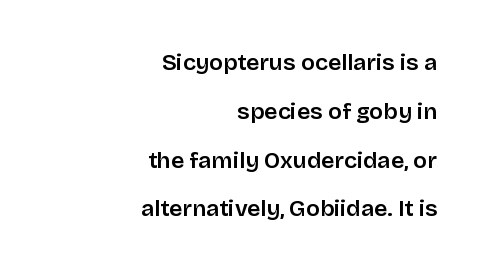
{"italic": "no", "bold": "semi", "underline": "no", "align": "right", "line_spacing": "loose", "line_spacing_ratio": 2.12, "letter_spacing": "normal", "letter_spacing_em": 0.0, "glyph_px": 23}
